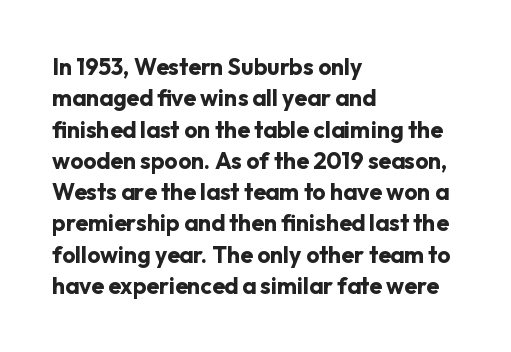
The image shows 23 px bold type, upright; set left-aligned, normal line spacing (1.36x), normal letter spacing, not underlined.
